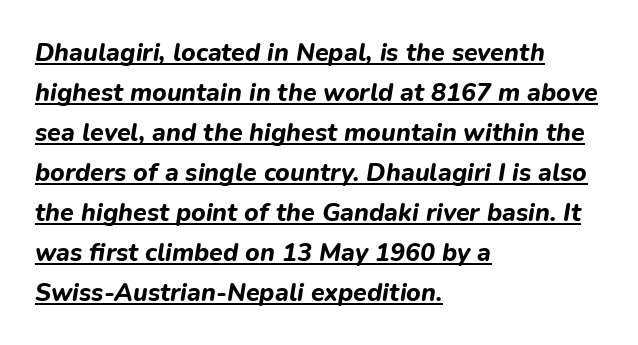
The rendering keeps characters at their native spacing. Compared with typical paragraphs, the rows here are spaced about the same. The rendering uses the underline text-decoration. The font's italic variant was chosen for this text. These lines carry a lot of weight — the face is fully bold. The passage is arranged the way most books set body copy — flush left.
